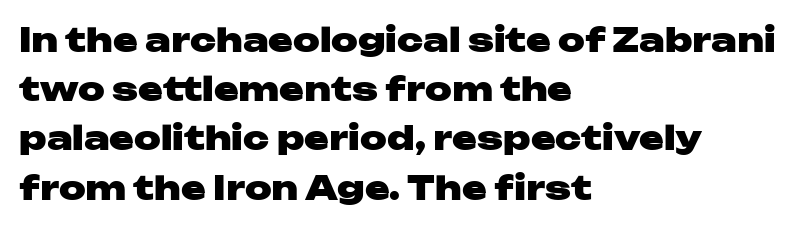
{"serif": "no", "italic": "no", "bold": "yes", "weight": "heavy", "width": "wide", "stroke_contrast": "low", "x_height": "medium", "monospaced": "no", "underline": "no", "align": "left", "line_spacing": "normal", "line_spacing_ratio": 1.49, "letter_spacing": "normal", "letter_spacing_em": 0.0, "glyph_px": 33}
